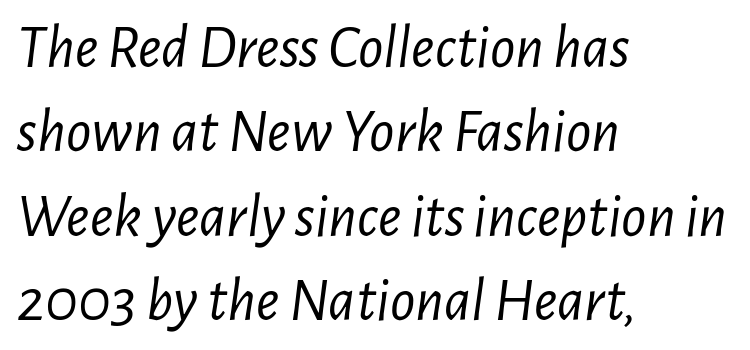
Vertical stems look standard width or narrower in stroke. Each letter keeps its own natural width here, so spacing adapts to shape. Honestly, the row spacing looks completely unremarkable. Short and long lines alike share a common starting point at left. Look at the tracking — it's just the regular setting, nothing added.
